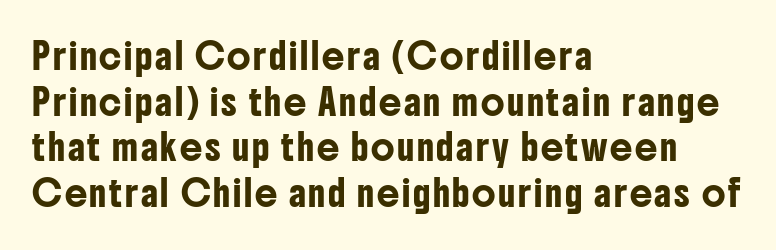
The typesetter chose a ragged-right arrangement here. Does the lettering tilt? It doesn't — this is upright. Glance below the letters and you will spot only blank space.
